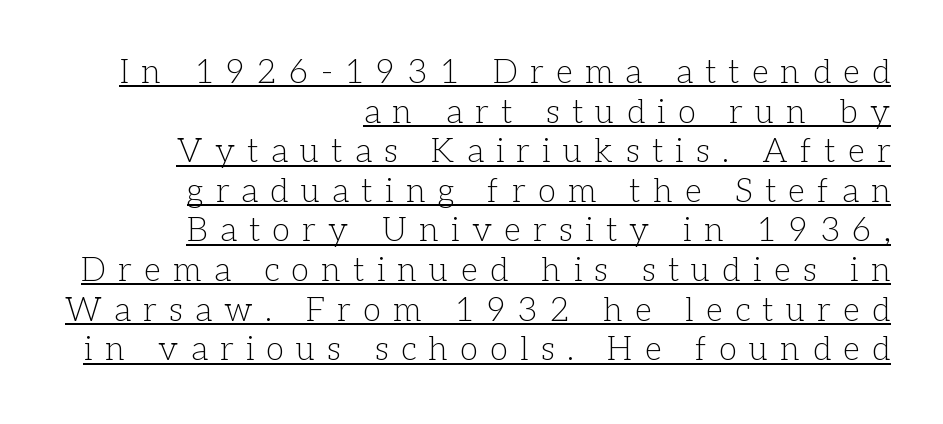
{"serif": "yes", "italic": "no", "bold": "no", "weight": "light", "width": "normal", "stroke_contrast": "low", "x_height": "medium", "monospaced": "no", "underline": "yes", "align": "right", "line_spacing_ratio": 1.2, "letter_spacing": "wide", "letter_spacing_em": 0.38, "glyph_px": 33}
